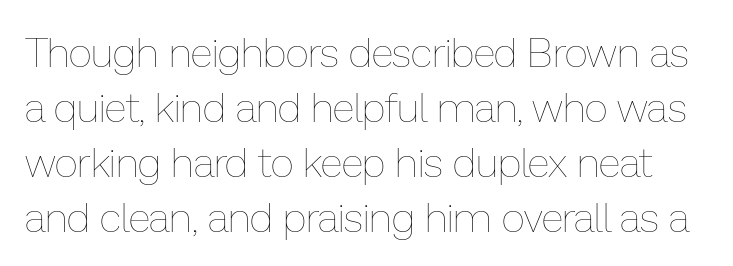
The image shows 41 px thin type, upright; set normal line spacing (1.34x), normal letter spacing, not underlined; low stroke contrast and a medium x-height.
